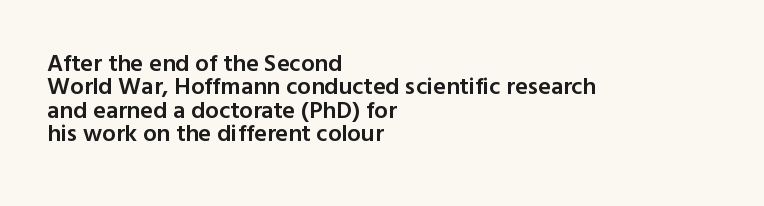
Q: Is the text bold? A: Semi-bold.
Q: Is the text italic (slanted)? A: No, it is upright.
Q: Is the text underlined? A: No.
Q: How is the paragraph aligned? A: Left-aligned.
Q: Is the spacing between letters normal or unusually wide? A: Normal.
Q: Is the spacing between lines tight, normal or loose? A: Tight.
